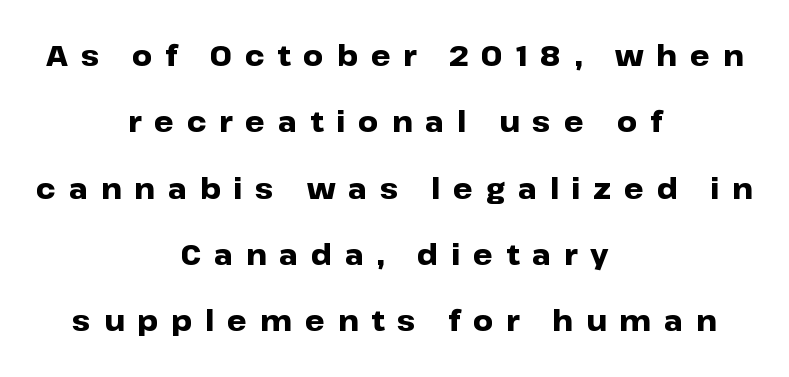
Q: Is the text bold? A: Yes.
Q: Is the text italic (slanted)? A: No, it is upright.
Q: Is the typeface a serif or a sans-serif typeface? A: Sans-serif.
Q: Is the text underlined? A: No.
Q: How is the paragraph aligned? A: Centered.
Q: Is the spacing between letters normal or unusually wide? A: Unusually wide.
Q: Is the spacing between lines tight, normal or loose? A: Loose.
Q: Width (condensed, normal, or wide)? A: Wide.
Q: Stroke contrast? A: Low.
Q: x-height? A: Medium.
Q: Monospaced? A: No.
